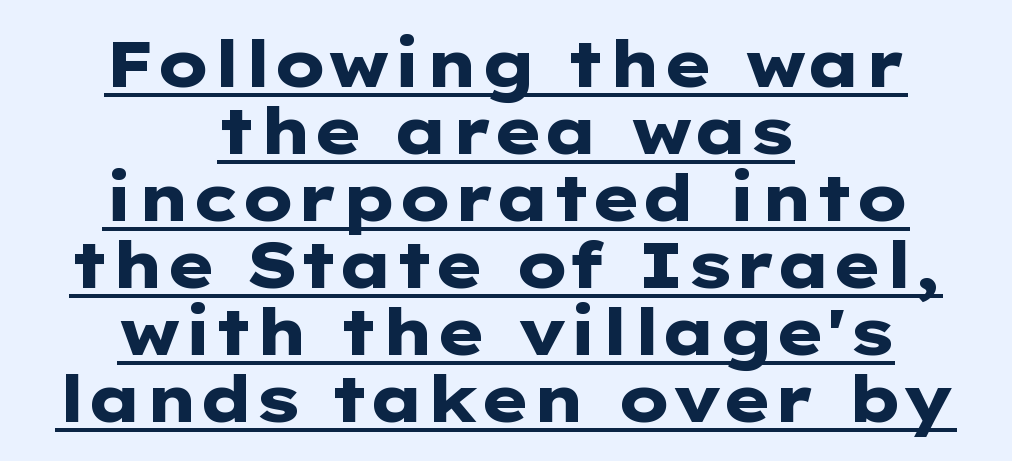
To sum up the face: it is a sans, with no serifs. A typesetter would call this proportional, since set widths differ per character. A typographer would call this underscored text. Every character sits straight up, as roman type does. Heft: maximum for text — a bold.
